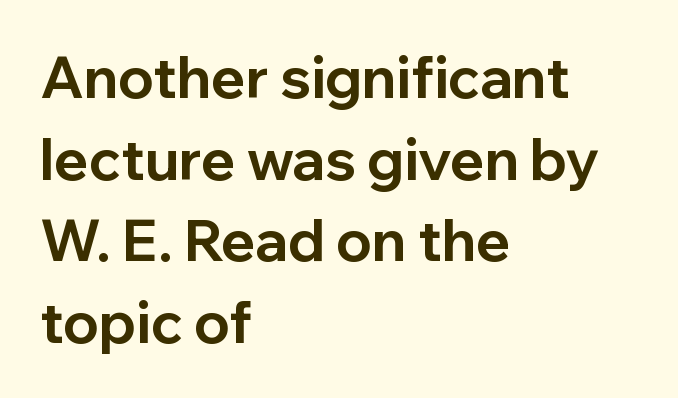
Q: Is the text bold? A: Yes.
Q: Is the text italic (slanted)? A: No, it is upright.
Q: Is the typeface a serif or a sans-serif typeface? A: Sans-serif.
Q: Is the text underlined? A: No.
Q: How is the paragraph aligned? A: Left-aligned.
Q: Is the spacing between letters normal or unusually wide? A: Normal.
Q: Is the spacing between lines tight, normal or loose? A: Normal.
Q: Width (condensed, normal, or wide)? A: Normal.
Q: Stroke contrast? A: Low.
Q: x-height? A: Medium.
Q: Monospaced? A: No.
